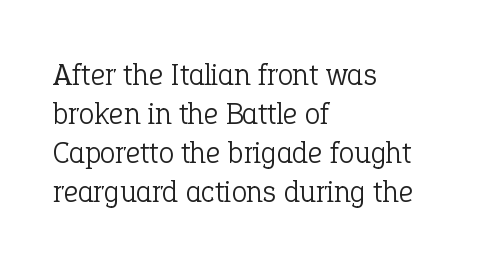
Letter spacing: default. Stems here are at most as thick as an everyday book face. Ordinary non-slanted type is in use. Normally led — the rows are evenly, conventionally spaced. Has an underline been added? It has not.
